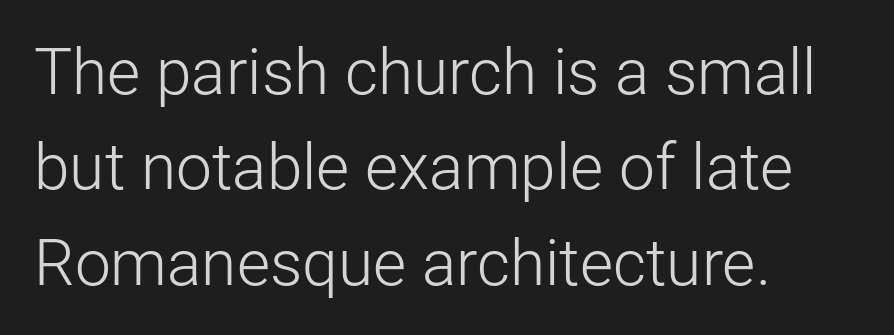
Q: Is the text bold? A: No.
Q: Is the text italic (slanted)? A: No, it is upright.
Q: Is the typeface a serif or a sans-serif typeface? A: Sans-serif.
Q: Is the text underlined? A: No.
Q: How is the paragraph aligned? A: Left-aligned.
Q: Is the spacing between letters normal or unusually wide? A: Normal.
Q: Is the spacing between lines tight, normal or loose? A: Normal.
Q: Width (condensed, normal, or wide)? A: Normal.
Q: Stroke contrast? A: Low.
Q: x-height? A: Medium.
Q: Monospaced? A: No.
